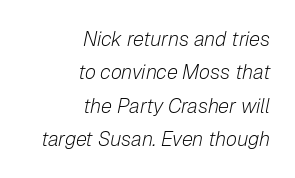
Q: Is the text bold? A: No.
Q: Is the text italic (slanted)? A: Yes, it leans right by about 12 degrees.
Q: Is the text underlined? A: No.
Q: How is the paragraph aligned? A: Right-aligned.
Q: Is the spacing between letters normal or unusually wide? A: Normal.
Q: Is the spacing between lines tight, normal or loose? A: Normal.
